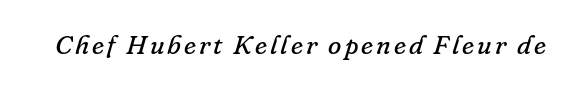
{"italic": "yes", "lean": "right", "slant_degrees": 16, "bold": "no", "underline": "no", "glyph_px": 27}
